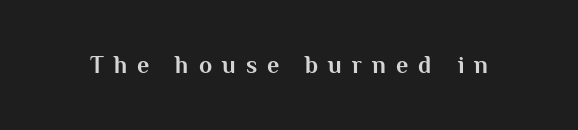
The image shows 24 px bold type, upright; set unusually wide letter spacing (+0.42 em), not underlined.
